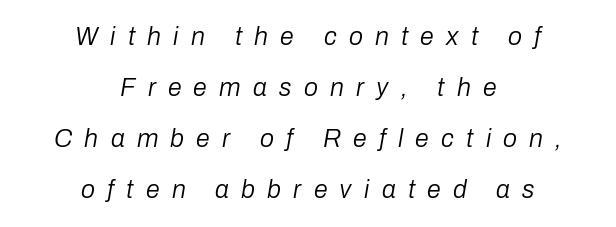
The image shows 25 px text type, italic (leaning right); set centered, loose line spacing (2.04x), unusually wide letter spacing (+0.49 em), not underlined.
